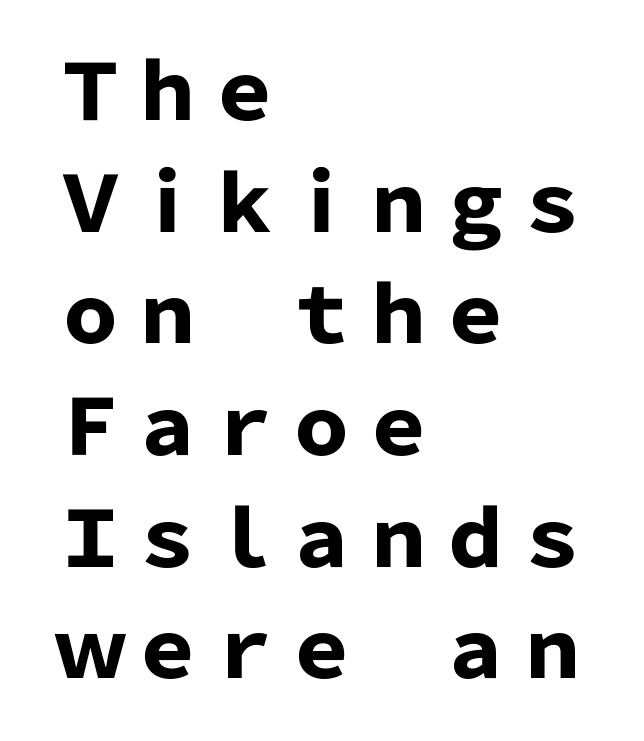
{"serif": "no", "italic": "no", "bold": "yes", "weight": "heavy", "width": "normal", "stroke_contrast": "low", "x_height": "medium", "monospaced": "no", "underline": "no", "align": "left", "line_spacing": "normal", "line_spacing_ratio": 1.45, "letter_spacing": "normal", "letter_spacing_em": 0.0, "glyph_px": 77}
